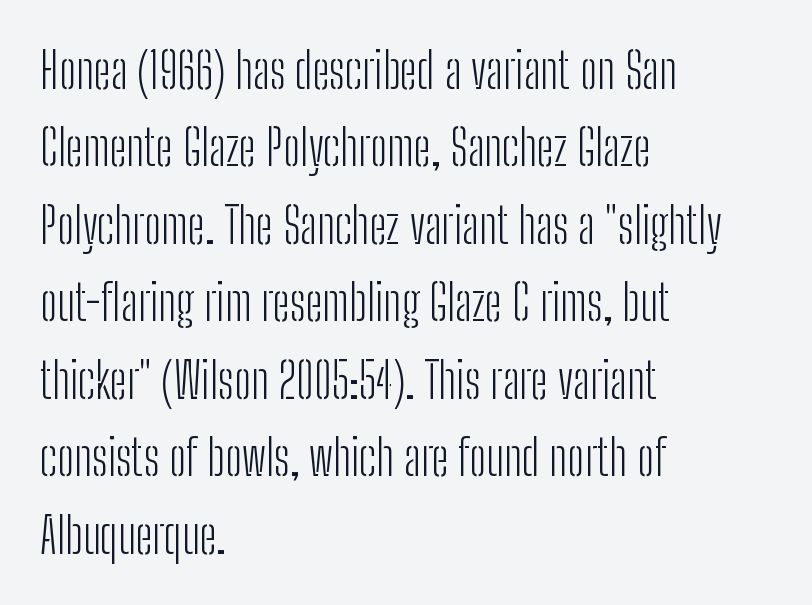
The image shows 49 px light, condensed sans-serif type, upright; set left-aligned, normal line spacing (1.58x), normal letter spacing, not underlined; low stroke contrast and a medium x-height.
